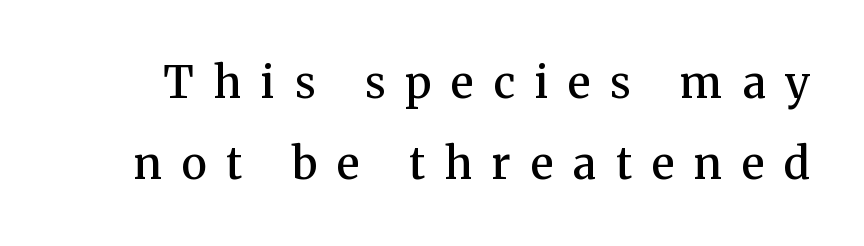
{"serif": "yes", "italic": "no", "bold": "semi", "weight": "semibold", "width": "normal", "stroke_contrast": "medium", "x_height": "medium", "monospaced": "no", "underline": "no", "line_spacing_ratio": 1.83, "letter_spacing": "wide", "letter_spacing_em": 0.45, "glyph_px": 44}
